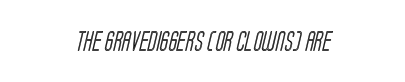
Q: Is the text underlined? A: No.
Q: How is the paragraph aligned? A: Centered.
Q: Is the spacing between letters normal or unusually wide? A: Normal.
